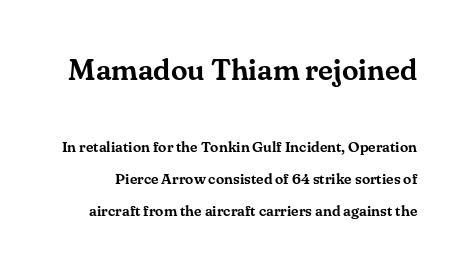
{"serif": "yes", "italic": "no", "width": "normal", "stroke_contrast": "medium", "x_height": "small", "monospaced": "no", "underline": "no", "line_spacing": "loose", "line_spacing_ratio": 2.11, "letter_spacing": "normal", "letter_spacing_em": 0.0, "larger_block": "first", "size_ratio": 2.0, "glyph_px": 30}
